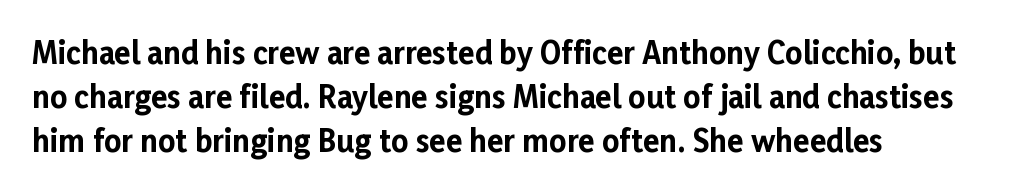
The image shows 30 px bold sans-serif type, upright; set left-aligned, normal line spacing (1.47x), normal letter spacing, not underlined; low stroke contrast and a medium x-height.
